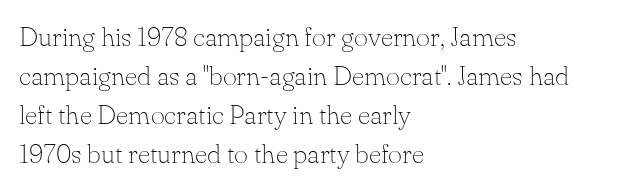
The image shows 27 px text type, upright; set left-aligned, normal line spacing (1.45x), normal letter spacing, not underlined.
